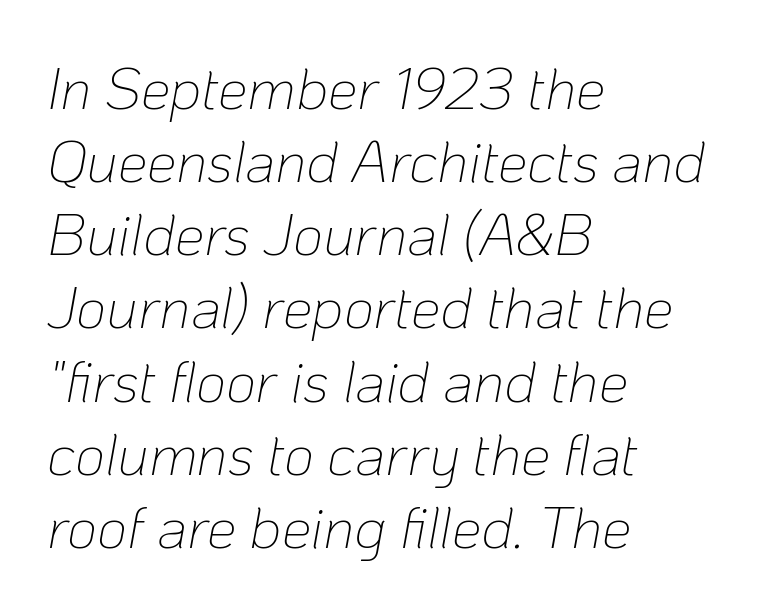
{"italic": "yes", "lean": "right", "slant_degrees": 10, "bold": "no", "weight": "thin", "width": "normal", "stroke_contrast": "low", "x_height": "medium", "monospaced": "no", "underline": "no", "align": "left", "line_spacing_ratio": 1.24, "letter_spacing": "normal", "letter_spacing_em": 0.0, "glyph_px": 59}
